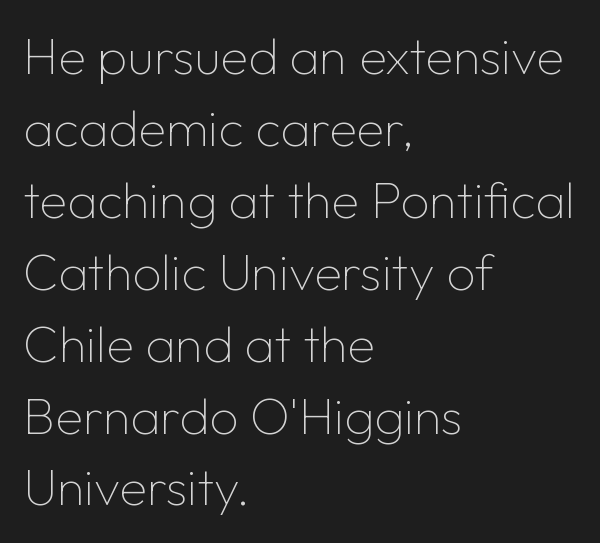
Q: Is the text bold? A: No.
Q: Is the text italic (slanted)? A: No, it is upright.
Q: Is the typeface a serif or a sans-serif typeface? A: Sans-serif.
Q: Is the text underlined? A: No.
Q: How is the paragraph aligned? A: Left-aligned.
Q: Is the spacing between letters normal or unusually wide? A: Normal.
Q: Is the spacing between lines tight, normal or loose? A: Normal.
Q: Width (condensed, normal, or wide)? A: Normal.
Q: Stroke contrast? A: Low.
Q: x-height? A: Medium.
Q: Monospaced? A: No.
